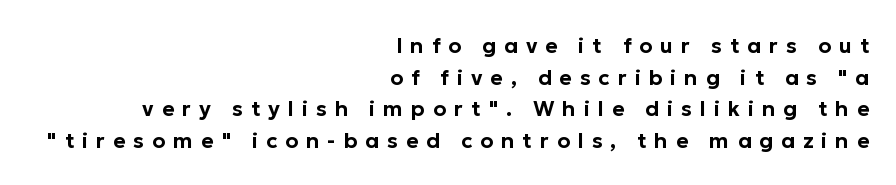
{"italic": "no", "underline": "no", "align": "right", "line_spacing": "normal", "line_spacing_ratio": 1.51, "letter_spacing": "wide", "letter_spacing_em": 0.38, "glyph_px": 21}
